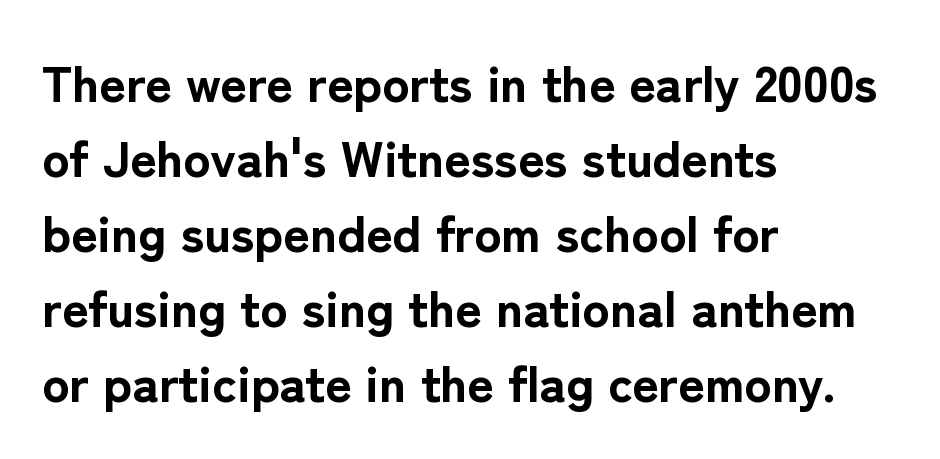
The passage shown is typed in a proportional face where columns would drift. It's the straight-up-and-down kind of type. These lines sit exactly where default settings would place them. There is no visible air inserted between adjacent glyphs. This rendering employs a face without finishing strokes, i.e., a sans-serif. Each line starts at the same left margin while the right side varies.
